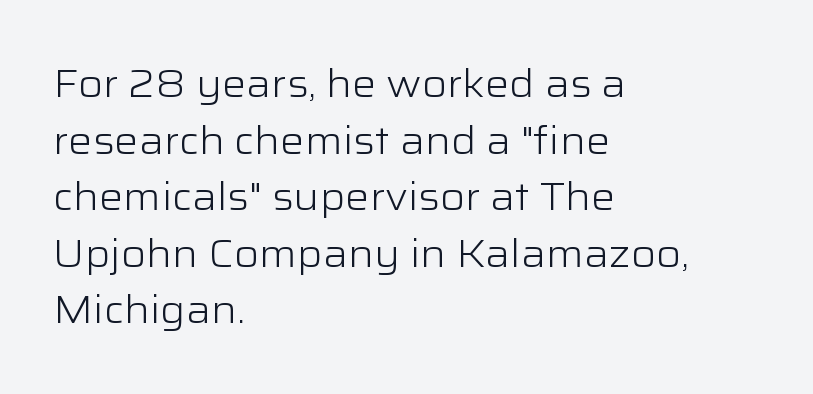
Q: Is the text bold? A: No.
Q: Is the text italic (slanted)? A: No, it is upright.
Q: Is the typeface a serif or a sans-serif typeface? A: Sans-serif.
Q: Is the text underlined? A: No.
Q: How is the paragraph aligned? A: Left-aligned.
Q: Is the spacing between letters normal or unusually wide? A: Normal.
Q: Is the spacing between lines tight, normal or loose? A: Normal.
Q: Width (condensed, normal, or wide)? A: Wide.
Q: Stroke contrast? A: Low.
Q: x-height? A: Medium.
Q: Monospaced? A: No.
